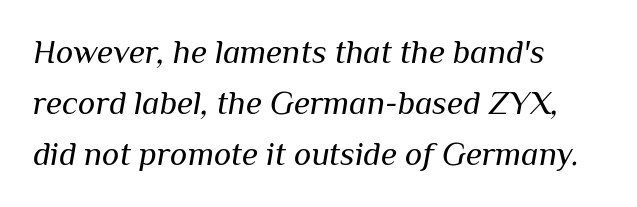
The image shows 33 px regular-weight type, italic (leaning right); set left-aligned, normal line spacing (1.55x), normal letter spacing, not underlined; medium stroke contrast and a medium x-height.
